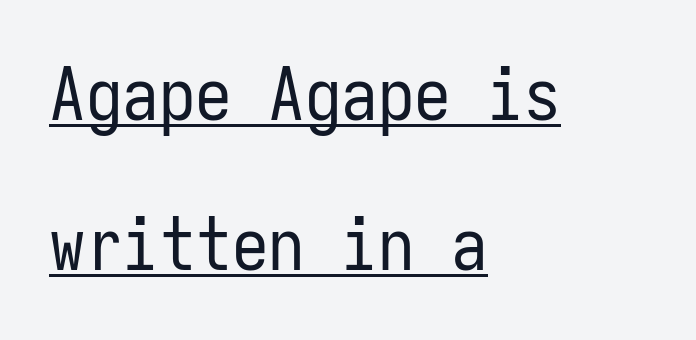
{"serif": "no", "italic": "no", "bold": "no", "weight": "regular", "width": "condensed", "stroke_contrast": "low", "x_height": "medium", "monospaced": "yes", "underline": "yes", "align": "left", "line_spacing": "loose", "line_spacing_ratio": 2.05, "letter_spacing": "normal", "letter_spacing_em": 0.0, "glyph_px": 73}
